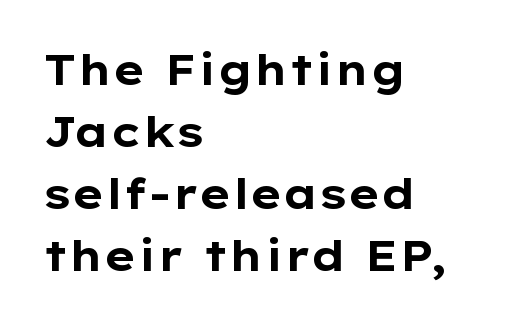
The image shows 42 px bold, wide sans-serif type, upright; set left-aligned, normal line spacing (1.48x), normal letter spacing, not underlined; low stroke contrast and a medium x-height.
